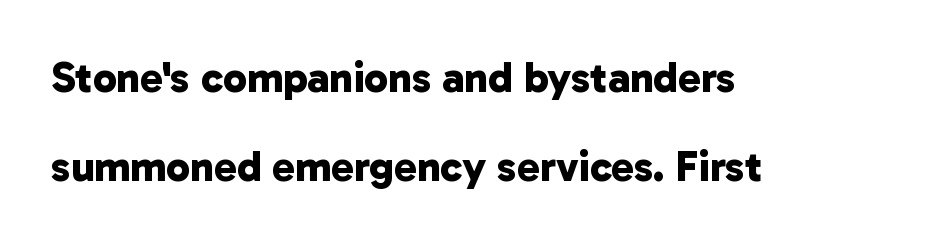
The image shows 43 px bold sans-serif type; set left-aligned, loose line spacing (2.06x), normal letter spacing, not underlined; low stroke contrast and a medium x-height.
